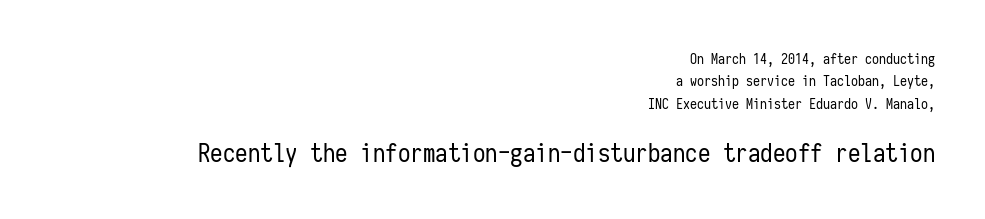
Q: Is the text bold? A: No.
Q: Is the text italic (slanted)? A: No, it is upright.
Q: Is the text underlined? A: No.
Q: How is the paragraph aligned? A: Right-aligned.
Q: Is the spacing between letters normal or unusually wide? A: Normal.
Q: Is the spacing between lines tight, normal or loose? A: Normal.
Q: Which block of text is set in a larger size, the first (top) or the second (bottom)? A: The second (bottom) one.
